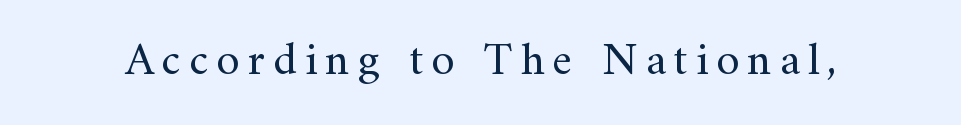
The font sits on the lighter half of the weight spectrum, regular included. Looks like regular typesetting: each glyph gets only the width it needs. The specimen reads as upright at a glance. Type without underlining. The text was rendered using a seriffed face with decorative stroke endings.
